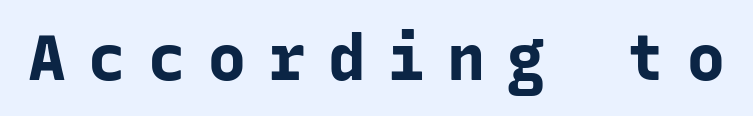
Q: Is the text bold? A: Yes.
Q: Is the text italic (slanted)? A: No, it is upright.
Q: Is the typeface a serif or a sans-serif typeface? A: Sans-serif.
Q: Is the text underlined? A: No.
Q: Is the spacing between letters normal or unusually wide? A: Unusually wide.
Q: Width (condensed, normal, or wide)? A: Normal.
Q: Stroke contrast? A: Low.
Q: x-height? A: Medium.
Q: Monospaced? A: Yes.
